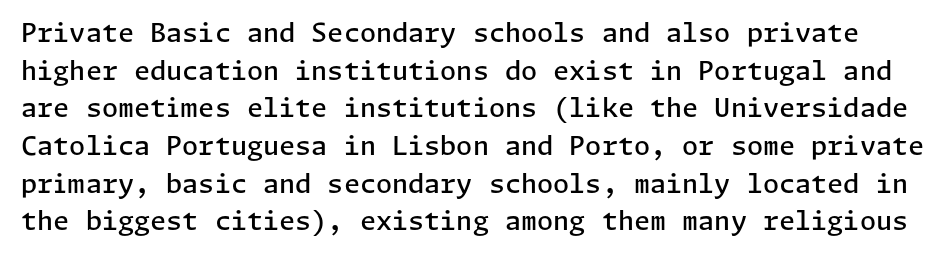
The image shows 26 px text type, upright; set normal line spacing (1.45x), normal letter spacing, not underlined.
